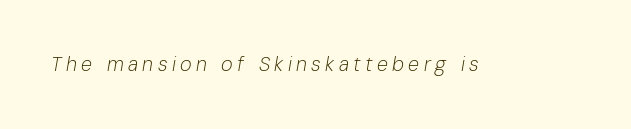
{"italic": "yes", "lean": "right", "slant_degrees": 10, "bold": "no", "underline": "no", "letter_spacing": "wide", "letter_spacing_em": 0.22, "glyph_px": 20}
